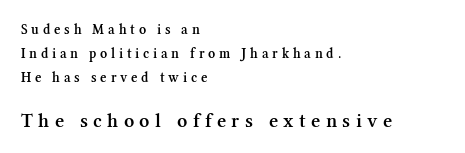
Nope, not italic — everything's standing straight. Compare the two chunks: the lower has the greater cap height. Typographic density is moderately raised because the face is semibold. Horizontal alignment here is leftward, the default for most running prose. The letters are spread apart with noticeably loose tracking.
